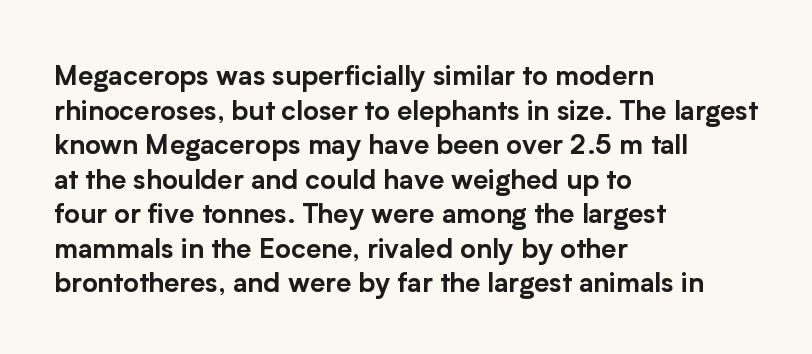
You could call the tracking neutral — neither tight nor loose. Interline gaps are of average width in this sample. The zone under the glyphs is completely vacant. A classic flush-left, rag-right setting is used for this passage. Style check: upright.
